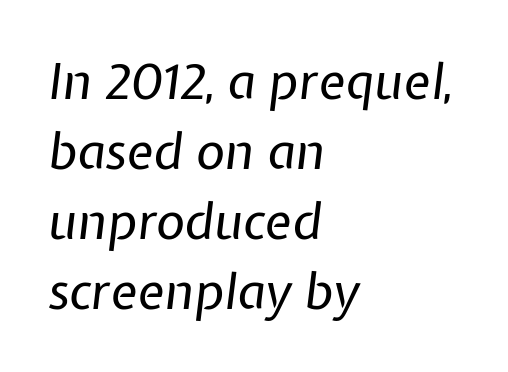
{"italic": "yes", "lean": "right", "slant_degrees": 7, "bold": "no", "weight": "regular", "width": "normal", "stroke_contrast": "low", "x_height": "medium", "monospaced": "no", "underline": "no", "align": "left", "line_spacing": "normal", "line_spacing_ratio": 1.4, "letter_spacing": "normal", "letter_spacing_em": 0.0, "glyph_px": 50}
